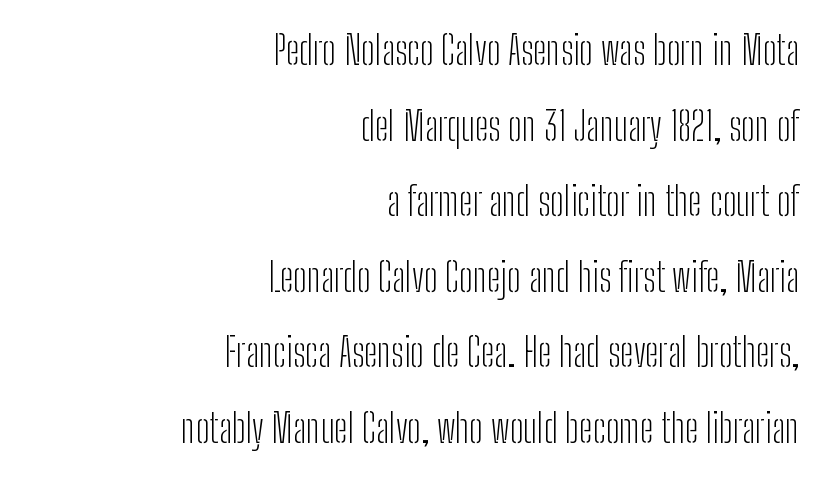
Q: Is the text bold? A: No.
Q: Is the text italic (slanted)? A: No, it is upright.
Q: Is the typeface a serif or a sans-serif typeface? A: Sans-serif.
Q: Is the text underlined? A: No.
Q: How is the paragraph aligned? A: Right-aligned.
Q: Is the spacing between letters normal or unusually wide? A: Normal.
Q: Width (condensed, normal, or wide)? A: Condensed.
Q: Stroke contrast? A: Low.
Q: x-height? A: Medium.
Q: Monospaced? A: No.
